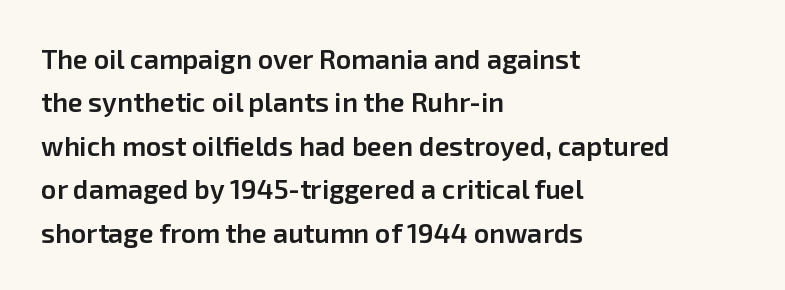
{"italic": "no", "bold": "semi", "underline": "no", "align": "left", "line_spacing": "normal", "line_spacing_ratio": 1.61, "letter_spacing": "normal", "letter_spacing_em": 0.0, "glyph_px": 27}
